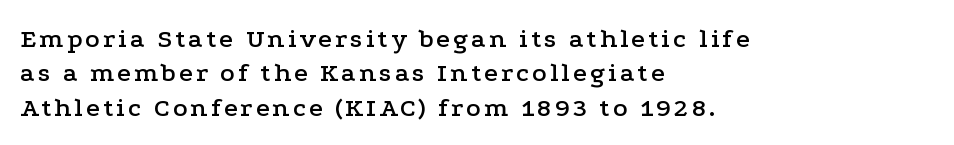
The image shows 27 px text type, upright; set left-aligned, normal line spacing (1.27x), not underlined.
